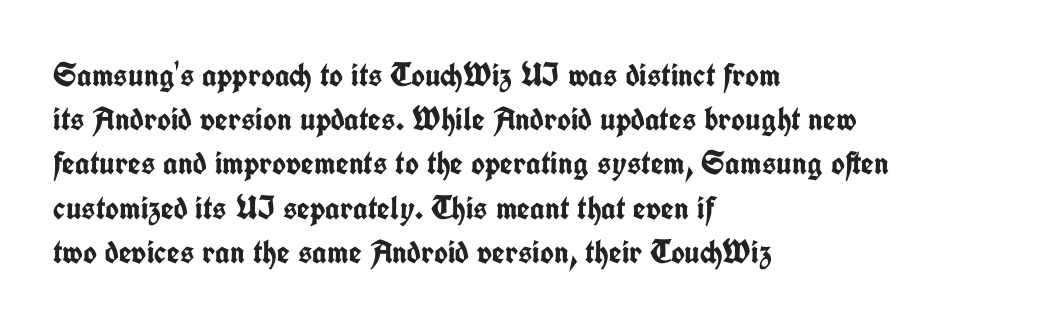
Line spacing here is normal. In terms of letterform style, serifs are entirely absent. Heft: maximum for text — a bold. The glyphs are unaccompanied by any horizontal stroke below them. Rendered with straight, roman letterforms.
